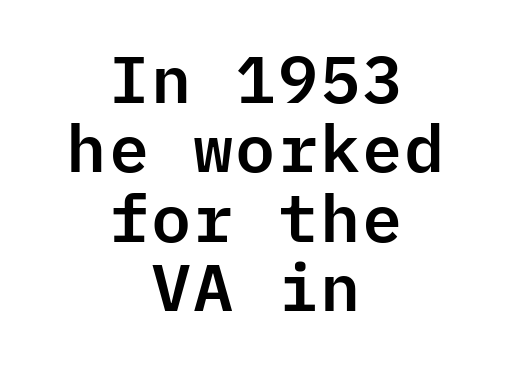
The image shows 66 px sans-serif type, upright, monospaced; set centered, tight line spacing (1.05x), normal letter spacing, not underlined; low stroke contrast and a medium x-height.
